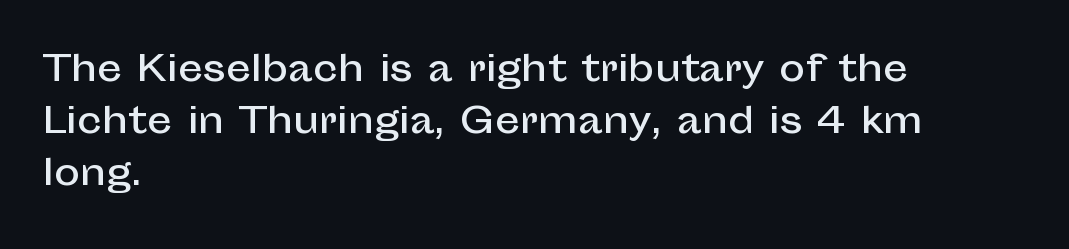
Q: Is the text italic (slanted)? A: No, it is upright.
Q: Is the typeface a serif or a sans-serif typeface? A: Sans-serif.
Q: Is the text underlined? A: No.
Q: How is the paragraph aligned? A: Left-aligned.
Q: Is the spacing between letters normal or unusually wide? A: Normal.
Q: Is the spacing between lines tight, normal or loose? A: Normal.
Q: Width (condensed, normal, or wide)? A: Normal.
Q: Stroke contrast? A: Low.
Q: x-height? A: Medium.
Q: Monospaced? A: No.
